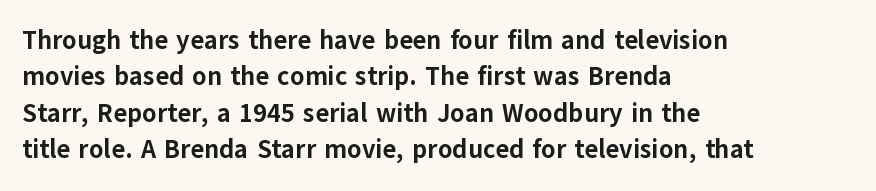
Q: Is the text bold? A: Yes.
Q: Is the text italic (slanted)? A: No, it is upright.
Q: Is the text underlined? A: No.
Q: How is the paragraph aligned? A: Left-aligned.
Q: Is the spacing between letters normal or unusually wide? A: Normal.
Q: Is the spacing between lines tight, normal or loose? A: Normal.
